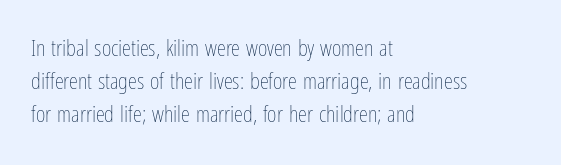
{"italic": "no", "bold": "no", "underline": "no", "align": "left", "line_spacing": "normal", "line_spacing_ratio": 1.44, "letter_spacing": "normal", "letter_spacing_em": 0.0, "glyph_px": 23}
